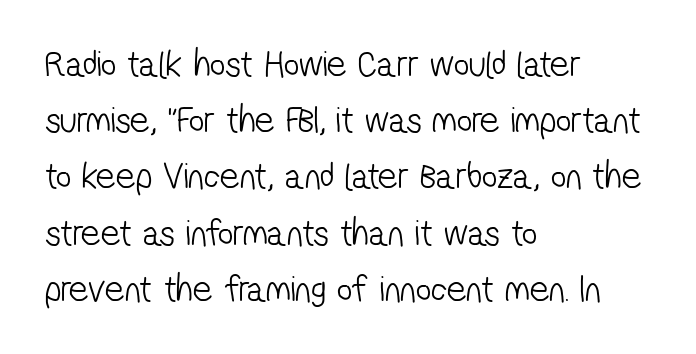
Does the leading feel generous? No, just average. The strokes are not fattened; the text isn't bold. The zone under the glyphs is completely vacant. Each line starts at the same left margin while the right side varies.
